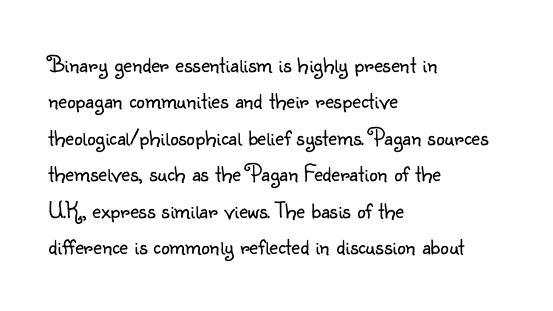
Q: Is the text bold? A: No.
Q: Is the text italic (slanted)? A: No, it is upright.
Q: Is the text underlined? A: No.
Q: How is the paragraph aligned? A: Left-aligned.
Q: Is the spacing between letters normal or unusually wide? A: Normal.
Q: Is the spacing between lines tight, normal or loose? A: Normal.
